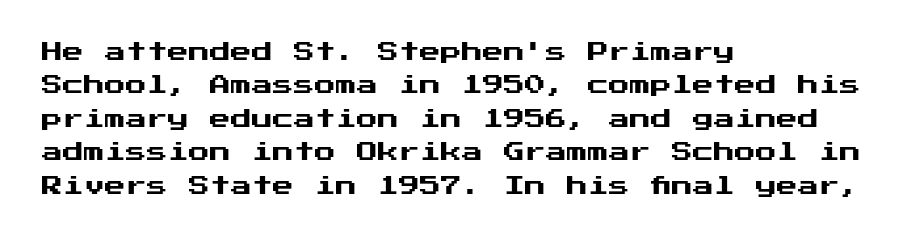
The image shows 21 px text type, upright; set left-aligned, normal line spacing (1.59x), normal letter spacing, not underlined.
